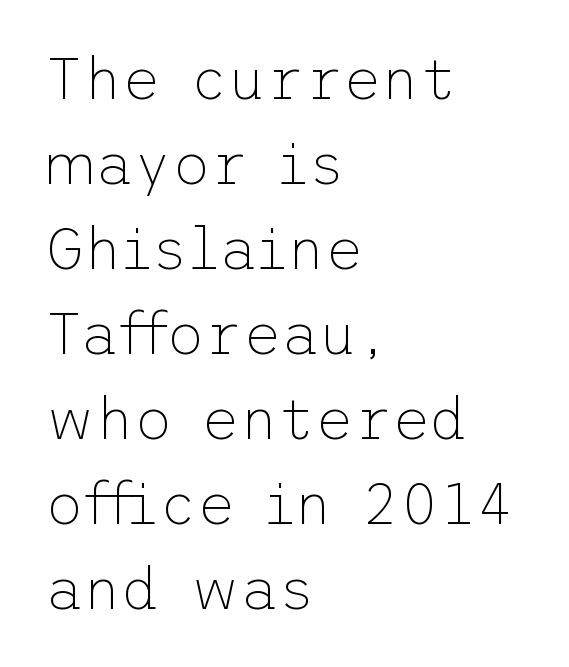
Students, observe: this is what conventionally led text looks like. This is not heavy type; no bold has been used. No extra tracking has been applied to these lines. Letterform terminals end flat and unadorned throughout the passage.
